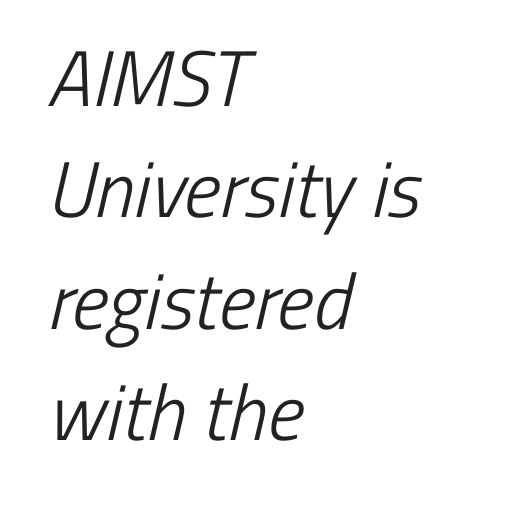
The characters are drawn with everyday or finer stroke widths. The lines are quadded left. Each row of text sits above clean, open space. The designer left line spacing at the default. Each word holds together tightly as a unit, with standard inter-letter gaps. The passage shown is typed in a proportional face where columns would drift.
